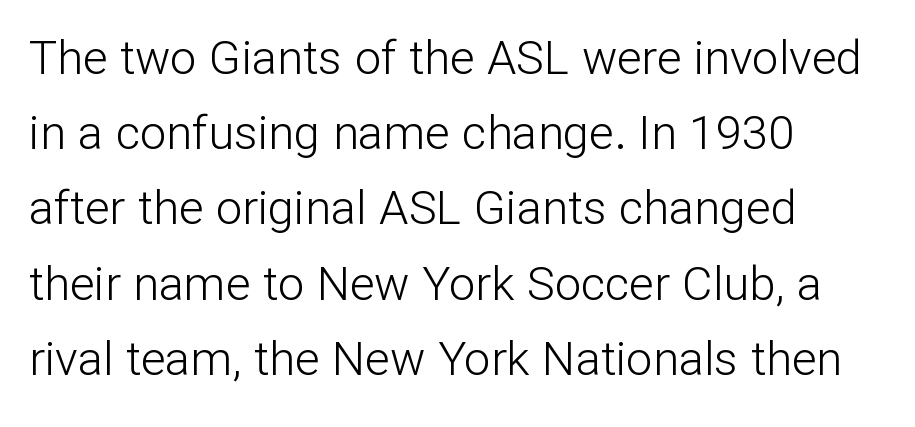
The lettering holds an erect, upright posture throughout. Each letter's strokes conclude bluntly, with no projecting serifs. Is this a heavy cut? Hardly; it is regular or lighter. Horizontal alignment here is leftward, the default for most running prose. Nothing unusual about the tracking: characters are spaced as the font intends.
